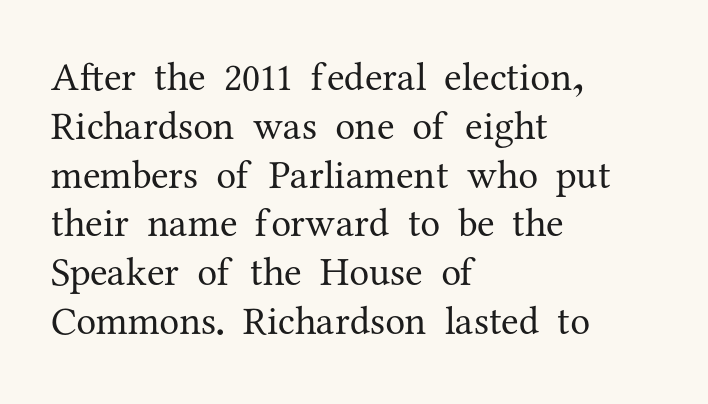
The image shows 40 px regular-weight serif type, upright; set left-aligned, line spacing 1.22x, normal letter spacing, not underlined; medium stroke contrast and a medium x-height.
